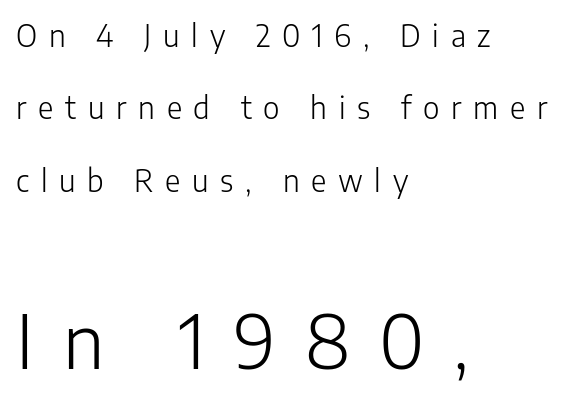
The image shows 74 px light sans-serif type, upright; set left-aligned, loose line spacing (2.41x), unusually wide letter spacing (+0.39 em), not underlined; the second (bottom) block is 2.47x larger; low stroke contrast and a medium x-height.
